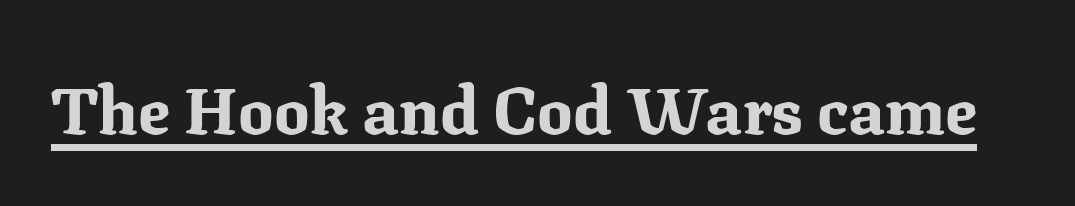
The image shows 66 px bold serif type, upright; set normal letter spacing, underlined; medium stroke contrast and a medium x-height.
